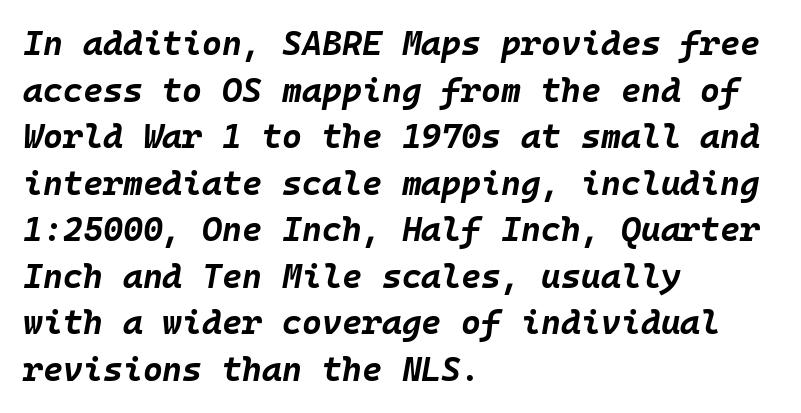
These lines were composed using italics. Compared with typical paragraphs, the rows here are spaced about the same. Compared with an ordinary text face, these strokes are far heavier — a full bold. The passage is arranged the way most books set body copy — flush left.
